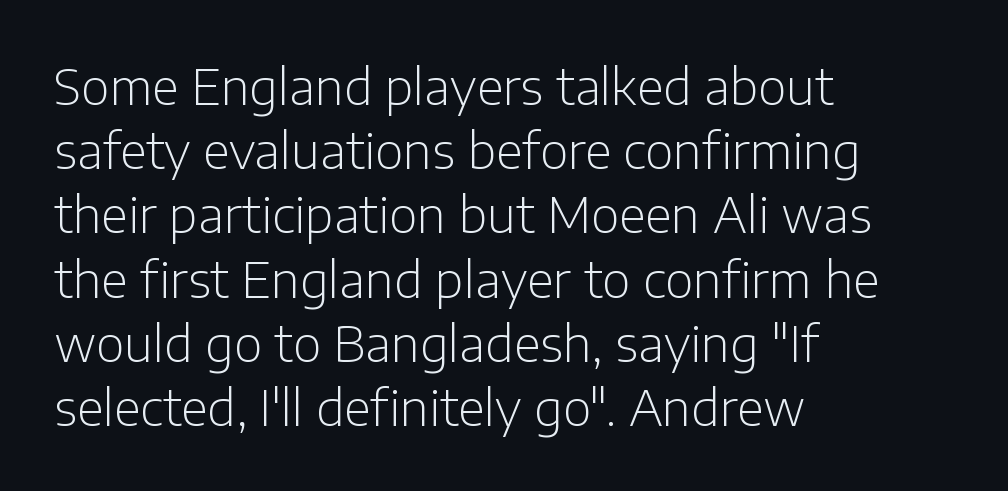
Q: Is the text bold? A: No.
Q: Is the text italic (slanted)? A: No, it is upright.
Q: Is the typeface a serif or a sans-serif typeface? A: Sans-serif.
Q: Is the text underlined? A: No.
Q: How is the paragraph aligned? A: Left-aligned.
Q: Is the spacing between letters normal or unusually wide? A: Normal.
Q: Is the spacing between lines tight, normal or loose? A: Normal.
Q: Width (condensed, normal, or wide)? A: Normal.
Q: Stroke contrast? A: Low.
Q: x-height? A: Medium.
Q: Monospaced? A: No.
